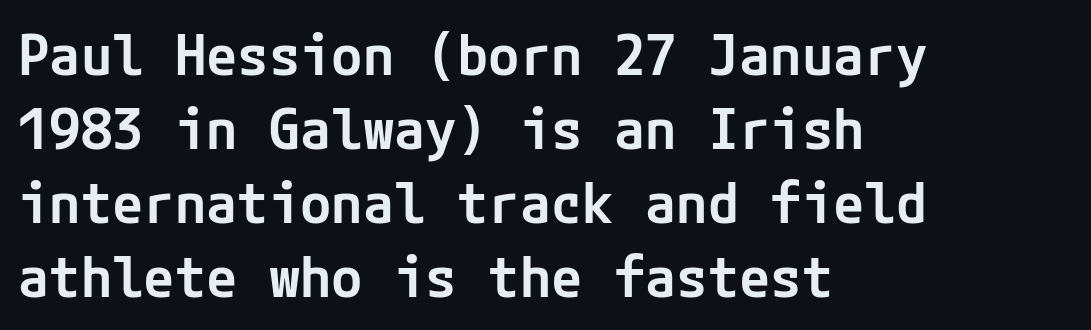
The image shows 57 px semibold sans-serif type, upright; set left-aligned, normal line spacing (1.3x), normal letter spacing, not underlined; low stroke contrast and a medium x-height.
